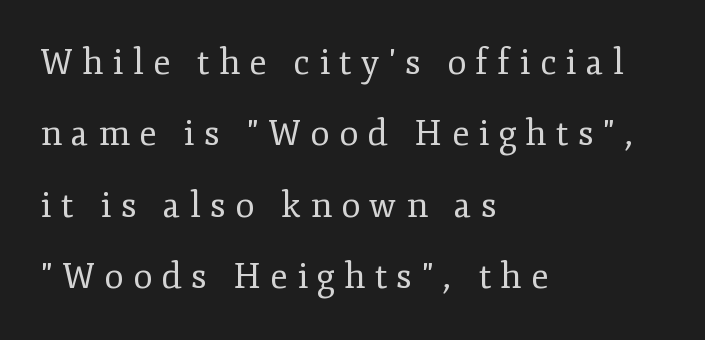
{"serif": "yes", "italic": "no", "bold": "no", "weight": "regular", "width": "normal", "stroke_contrast": "low", "x_height": "small", "monospaced": "no", "underline": "no", "align": "left", "line_spacing": "loose", "line_spacing_ratio": 2.04, "letter_spacing": "wide", "letter_spacing_em": 0.27, "glyph_px": 35}
